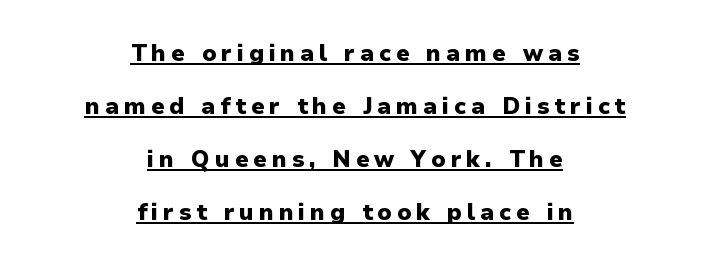
{"italic": "no", "bold": "yes", "underline": "yes", "align": "center", "line_spacing": "loose", "line_spacing_ratio": 2.31, "letter_spacing": "wide", "letter_spacing_em": 0.21, "glyph_px": 23}
